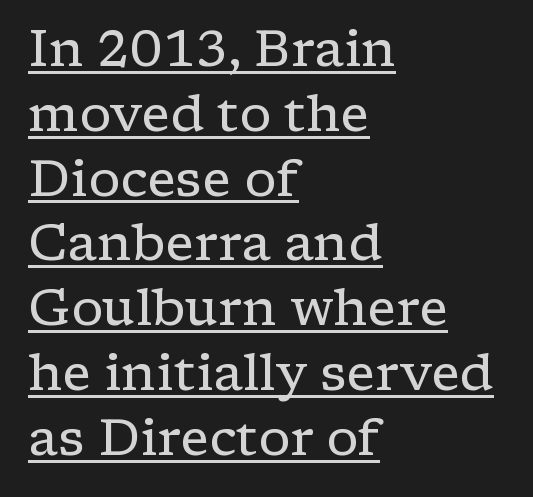
The image shows 51 px regular-weight, wide serif type, upright; set left-aligned, normal line spacing (1.27x), normal letter spacing, underlined; low stroke contrast and a medium x-height.
